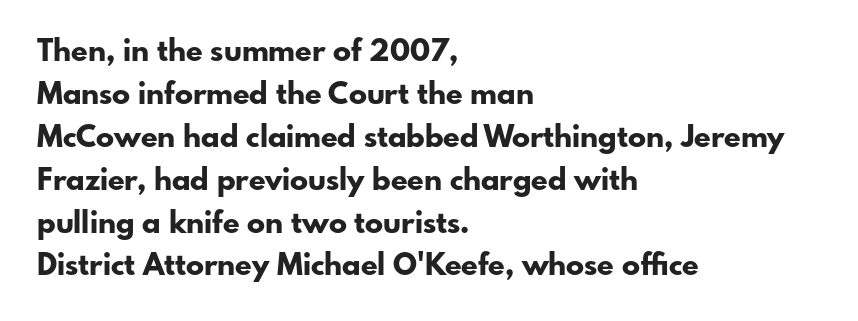
{"serif": "no", "italic": "no", "bold": "yes", "weight": "bold", "width": "normal", "stroke_contrast": "low", "x_height": "small", "monospaced": "no", "underline": "no", "align": "left", "line_spacing": "normal", "line_spacing_ratio": 1.43, "letter_spacing": "normal", "letter_spacing_em": 0.0, "glyph_px": 30}
